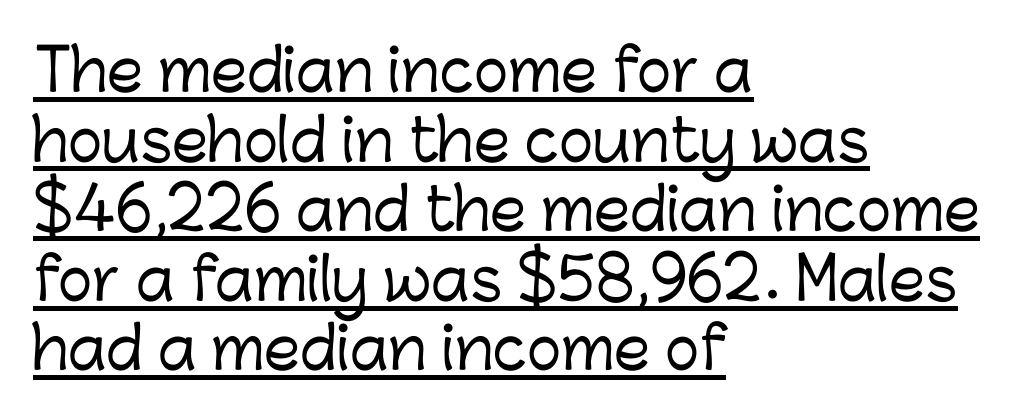
Ordinary non-slanted type is in use. The setting favours the left margin, as ordinary paragraphs usually do. Note the varied advance widths — an 'i' is clearly narrower than an 'm'. Check where the strokes stop: nothing finishes them off — pure sans. The passage shown has conventional tracking throughout. A continuous stroke trails under the words, as in a hyperlink.
